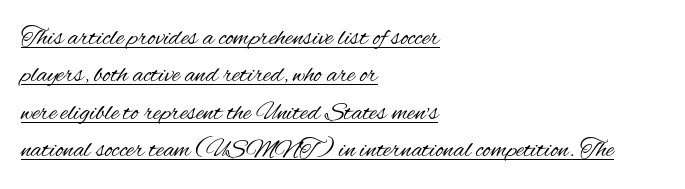
{"bold": "no", "underline": "yes", "align": "left", "line_spacing": "normal", "line_spacing_ratio": 1.44, "letter_spacing": "normal", "letter_spacing_em": 0.0, "glyph_px": 26}
